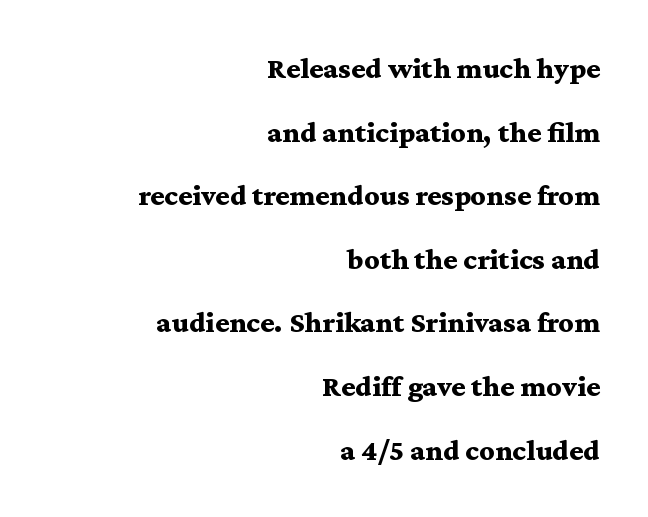
Character widths vary here, with narrow letters taking less room than wide ones. Beneath every word, the page is bare. The strokes are fattened all the way to bold. All the whitespace from short lines collects on the left. The typography opts for an upright posture over an oblique one. Check where the strokes stop: tiny serifs finish them off.
